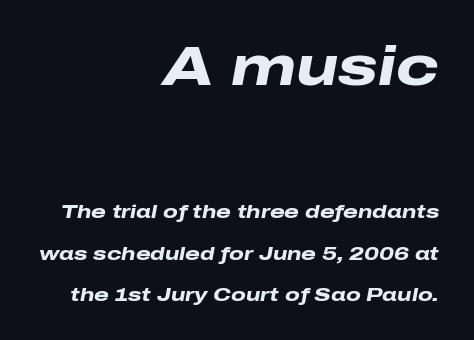
{"italic": "yes", "lean": "right", "slant_degrees": 10, "bold": "yes", "weight": "heavy", "width": "wide", "stroke_contrast": "low", "x_height": "medium", "monospaced": "no", "underline": "no", "align": "right", "line_spacing": "loose", "line_spacing_ratio": 2.17, "letter_spacing": "normal", "letter_spacing_em": 0.0, "larger_block": "first", "size_ratio": 2.95, "glyph_px": 56}
